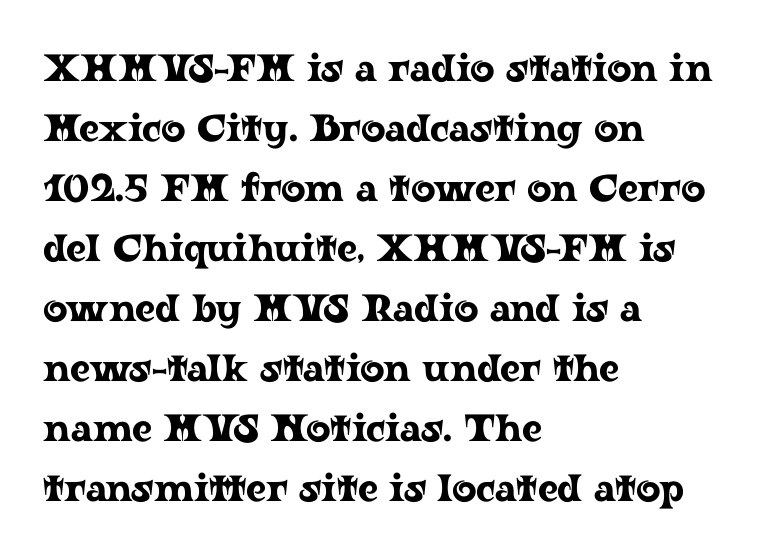
The image shows 38 px wide serif type, upright; set left-aligned, normal line spacing (1.58x), normal letter spacing, not underlined; low stroke contrast and a medium x-height.
